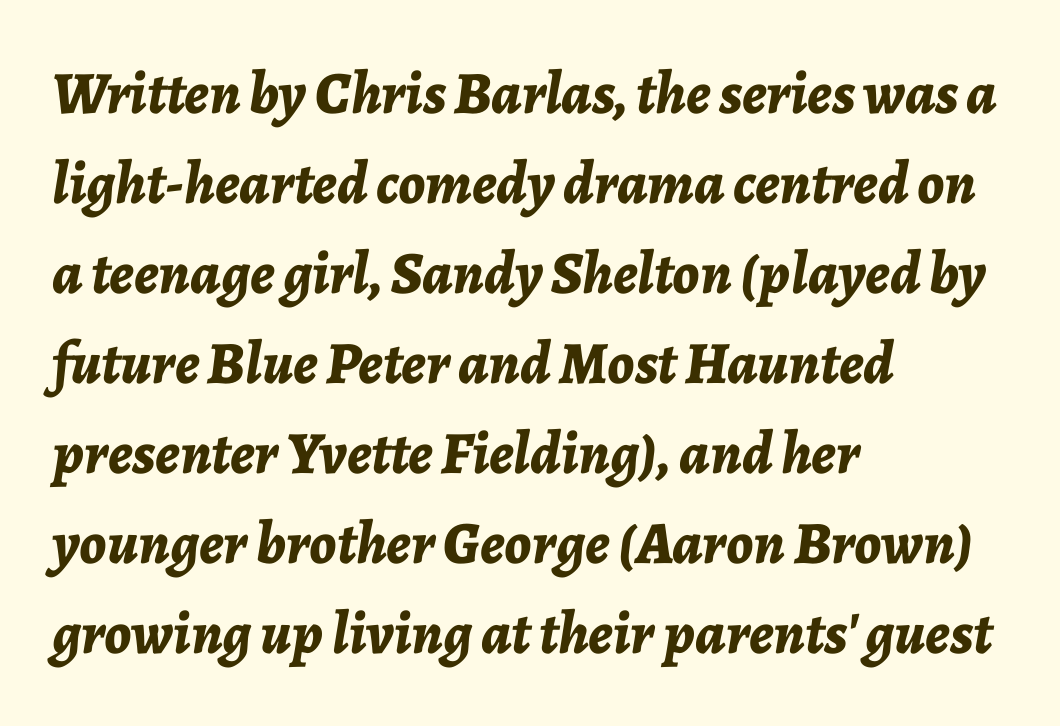
{"italic": "yes", "lean": "right", "slant_degrees": 7, "bold": "yes", "weight": "bold", "width": "normal", "stroke_contrast": "low", "x_height": "medium", "monospaced": "no", "underline": "no", "align": "left", "line_spacing": "normal", "line_spacing_ratio": 1.5, "letter_spacing": "normal", "letter_spacing_em": 0.0, "glyph_px": 60}
